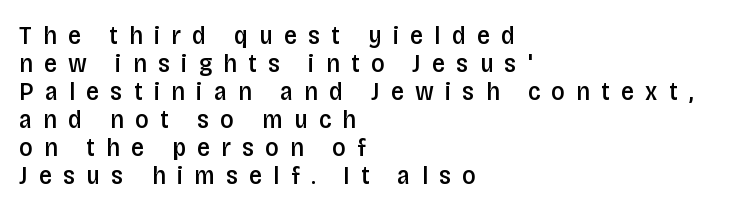
Descenders hang freely into open space. Rendered with straight, roman letterforms. The paragraph shown leans on its left margin. Each word looks stretched out because of the extra space between its letters. Very little white space separates one row of letters from the next. Every letter is mildly thick-stroked: semibold rather than bold.
